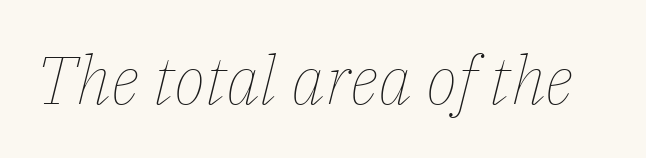
The image shows 67 px thin type, italic (leaning right); set normal letter spacing, not underlined; low stroke contrast and a medium x-height.
